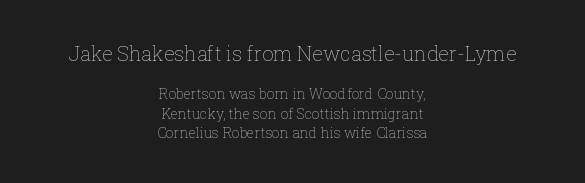
Q: Is the text bold? A: No.
Q: Is the text italic (slanted)? A: No, it is upright.
Q: Is the text underlined? A: No.
Q: How is the paragraph aligned? A: Centered.
Q: Is the spacing between letters normal or unusually wide? A: Normal.
Q: Is the spacing between lines tight, normal or loose? A: Normal.
Q: Which block of text is set in a larger size, the first (top) or the second (bottom)? A: The first (top) one.
